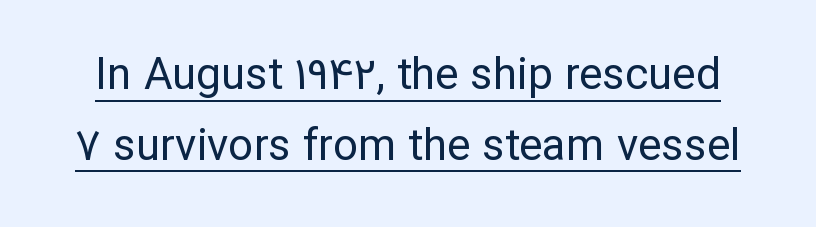
{"serif": "no", "italic": "no", "bold": "no", "weight": "regular", "width": "normal", "stroke_contrast": "low", "x_height": "medium", "monospaced": "no", "underline": "yes", "line_spacing": "normal", "line_spacing_ratio": 1.61, "letter_spacing": "normal", "letter_spacing_em": 0.0, "glyph_px": 44}
